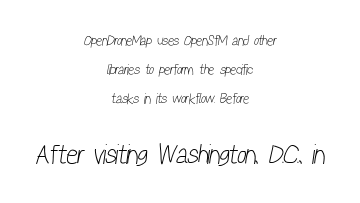
Caption: standard tracking, unaltered. Both edges are ragged and mirror each other, which tells us the setting is centered. The face used here appears at its bigger size in the lower chunk. Nobody drew a line under any word here.
